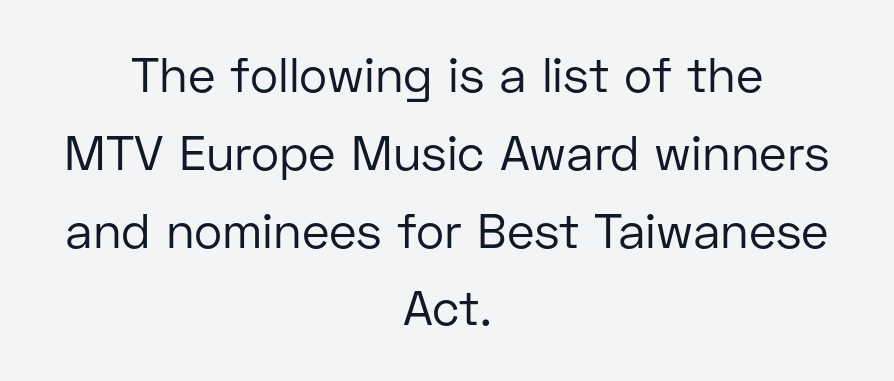
{"serif": "no", "italic": "no", "bold": "no", "weight": "regular", "width": "normal", "stroke_contrast": "low", "x_height": "medium", "monospaced": "no", "underline": "no", "align": "center", "line_spacing": "normal", "line_spacing_ratio": 1.62, "letter_spacing": "normal", "letter_spacing_em": 0.0, "glyph_px": 48}
